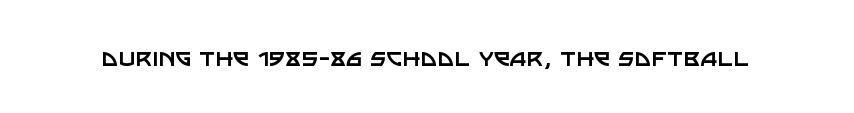
The image shows 29 px regular-weight sans-serif type, upright; set normal letter spacing, not underlined; low stroke contrast and a large x-height.
